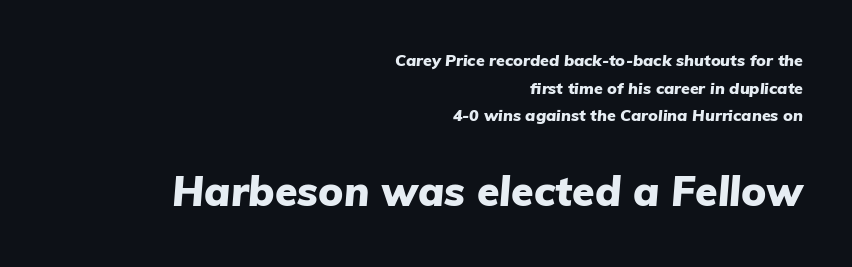
{"italic": "yes", "lean": "right", "slant_degrees": 5, "bold": "yes", "weight": "heavy", "width": "normal", "stroke_contrast": "low", "x_height": "medium", "monospaced": "no", "underline": "no", "align": "right", "line_spacing_ratio": 1.72, "letter_spacing": "normal", "letter_spacing_em": 0.0, "larger_block": "second", "size_ratio": 2.56, "glyph_px": 41}
